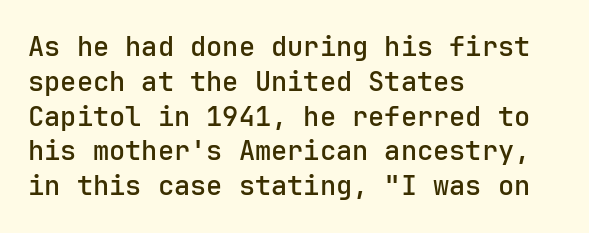
{"italic": "no", "underline": "no", "align": "left", "line_spacing": "normal", "line_spacing_ratio": 1.29, "letter_spacing": "normal", "letter_spacing_em": 0.0, "glyph_px": 27}
